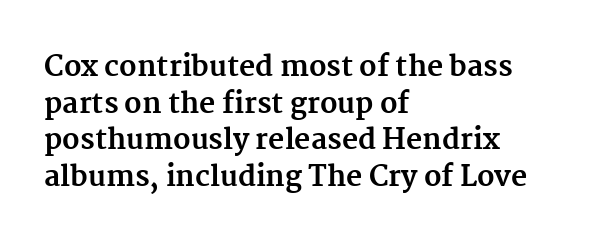
{"serif": "yes", "italic": "no", "bold": "yes", "weight": "bold", "width": "normal", "stroke_contrast": "medium", "x_height": "medium", "monospaced": "no", "underline": "no", "align": "left", "line_spacing": "normal", "line_spacing_ratio": 1.31, "letter_spacing": "normal", "letter_spacing_em": 0.0, "glyph_px": 28}
